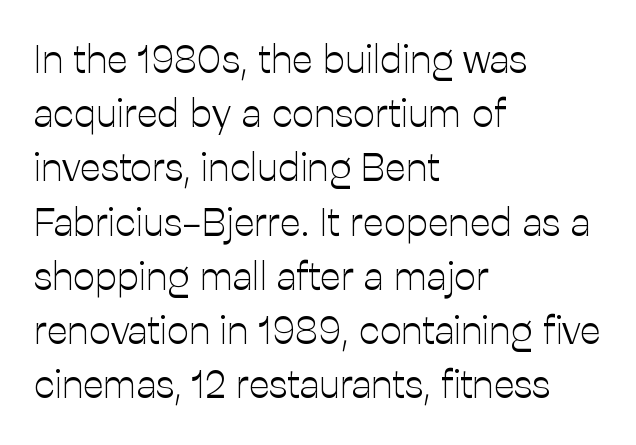
{"serif": "no", "italic": "no", "bold": "no", "weight": "light", "width": "normal", "stroke_contrast": "low", "x_height": "medium", "monospaced": "no", "underline": "no", "align": "left", "line_spacing": "normal", "line_spacing_ratio": 1.39, "letter_spacing": "normal", "letter_spacing_em": 0.0, "glyph_px": 39}
